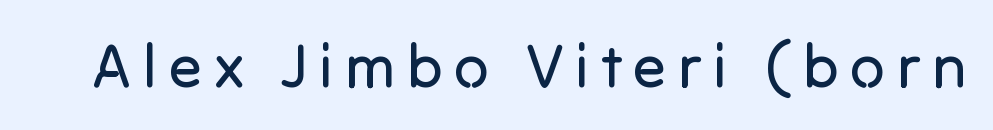
The image shows 61 px regular-weight sans-serif type, upright; set not underlined; low stroke contrast and a medium x-height.
